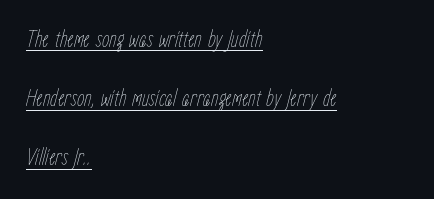
{"italic": "yes", "lean": "right", "slant_degrees": 15, "bold": "no", "underline": "yes", "align": "left", "line_spacing": "loose", "line_spacing_ratio": 2.46, "letter_spacing": "normal", "letter_spacing_em": 0.0, "glyph_px": 24}
